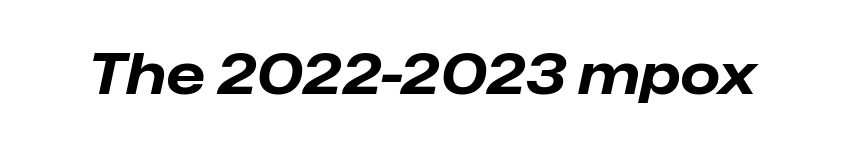
Q: Is the text bold? A: Yes.
Q: Is the text italic (slanted)? A: Yes, it leans right by about 12 degrees.
Q: Is the text underlined? A: No.
Q: Is the spacing between letters normal or unusually wide? A: Normal.
Q: Width (condensed, normal, or wide)? A: Normal.
Q: Stroke contrast? A: Low.
Q: x-height? A: Medium.
Q: Monospaced? A: No.
